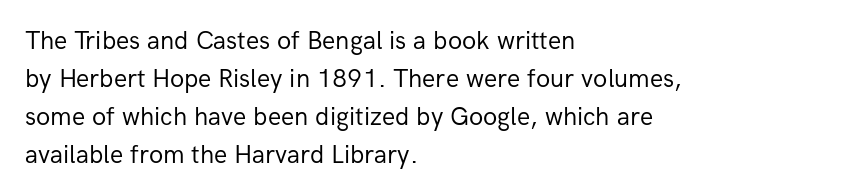
Visually the block forms a straight wall on the left and a jagged coastline on the right. Caption: standard tracking, unaltered. The type sits square on the baseline with zero lean. Weight: not bold — regular or lighter.
